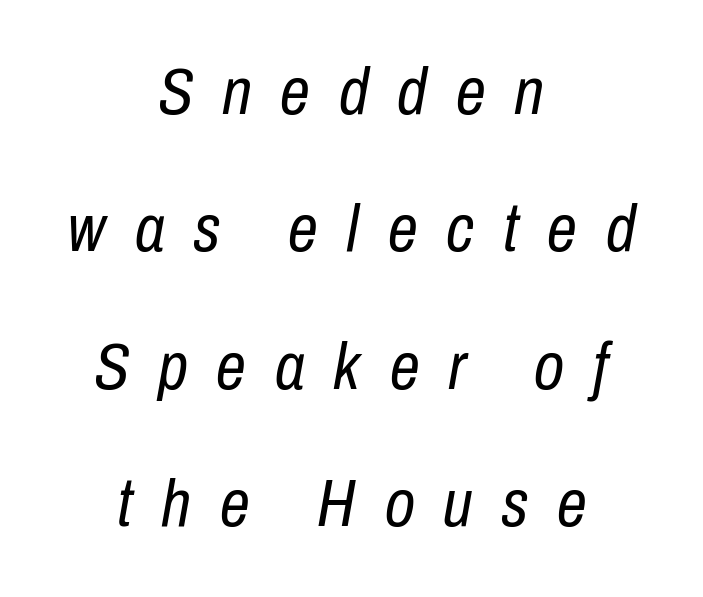
{"italic": "yes", "lean": "right", "slant_degrees": 10, "bold": "no", "weight": "regular", "width": "condensed", "stroke_contrast": "low", "x_height": "medium", "monospaced": "no", "underline": "no", "align": "center", "line_spacing": "loose", "line_spacing_ratio": 2.05, "letter_spacing": "wide", "letter_spacing_em": 0.43, "glyph_px": 67}
